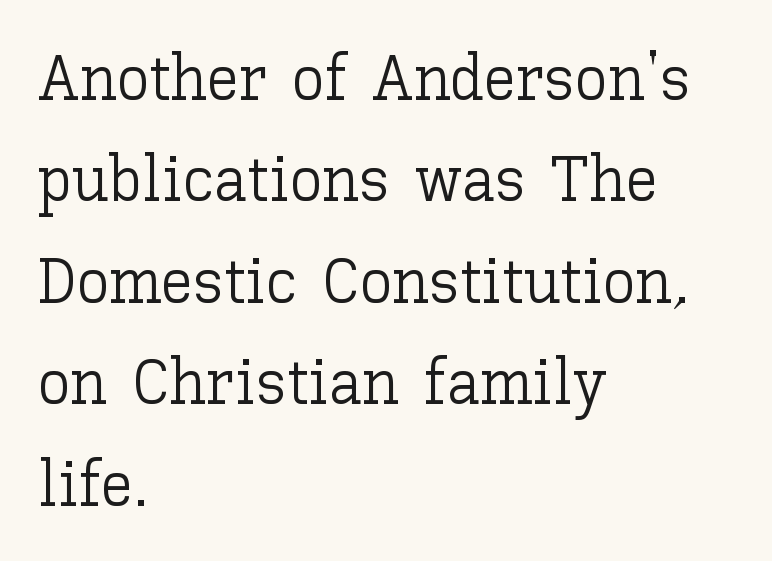
Every row of glyphs begins at an identical x-position on the left. Do the letters lean? They stand straight. No letter is thick-stroked: the sample isn't bold. Type without underlining. How are the letters spaced? Ordinarily, with no added tracking.
